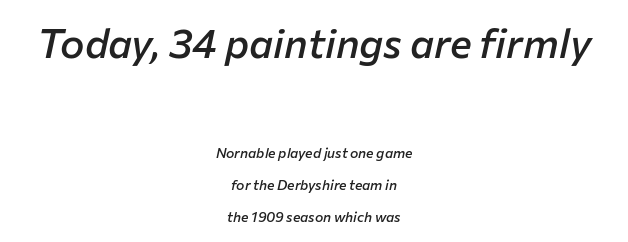
Q: Is the text bold? A: Semi-bold.
Q: Is the text italic (slanted)? A: Yes, it leans right by about 12 degrees.
Q: Is the text underlined? A: No.
Q: How is the paragraph aligned? A: Centered.
Q: Is the spacing between letters normal or unusually wide? A: Normal.
Q: Is the spacing between lines tight, normal or loose? A: Loose.
Q: Which block of text is set in a larger size, the first (top) or the second (bottom)? A: The first (top) one.
Q: Width (condensed, normal, or wide)? A: Normal.
Q: Stroke contrast? A: Low.
Q: x-height? A: Medium.
Q: Monospaced? A: No.
